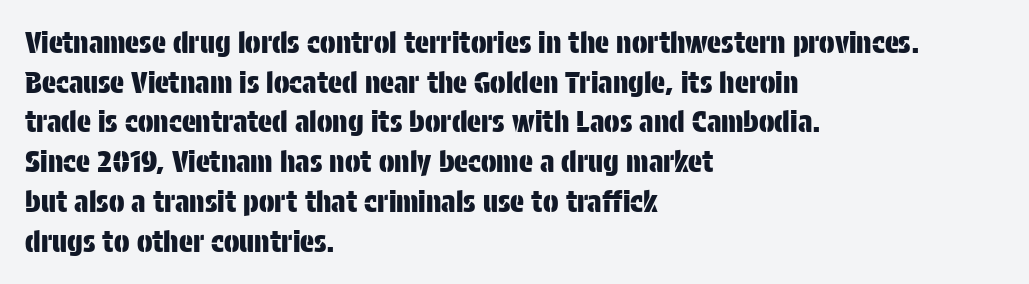
The image shows 29 px condensed sans-serif type, upright; set left-aligned, normal line spacing (1.37x), normal letter spacing, not underlined; low stroke contrast and a large x-height.
